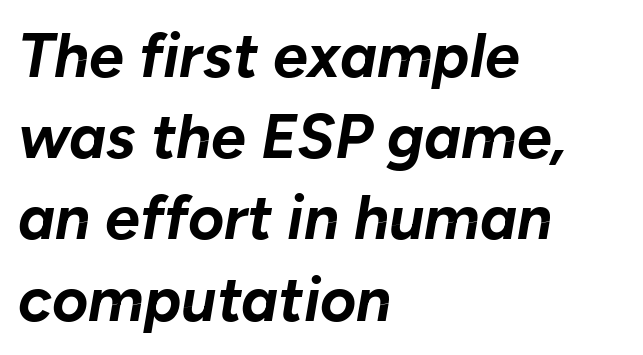
Character widths vary here, with narrow letters taking less room than wide ones. If you measured baseline to baseline, you'd find a middling distance. Letters rest on an invisible, unmarked baseline. When letters slant like this, we call the style italic. The typesetter chose a ragged-right arrangement here.
